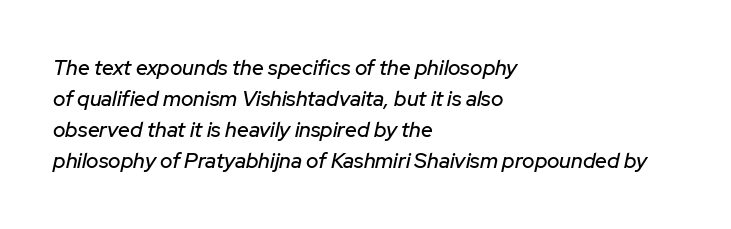
{"italic": "yes", "lean": "right", "slant_degrees": 12, "underline": "no", "align": "left", "line_spacing": "normal", "line_spacing_ratio": 1.48, "letter_spacing": "normal", "letter_spacing_em": 0.0, "glyph_px": 21}
